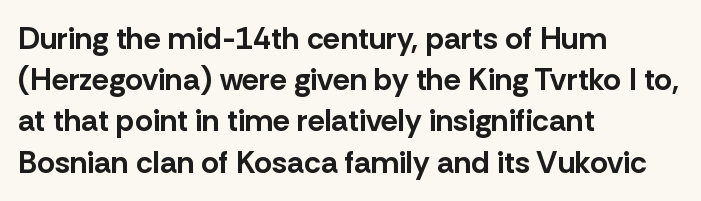
The image shows 31 px bold sans-serif type, upright; set left-aligned, normal line spacing (1.33x), normal letter spacing, not underlined; low stroke contrast and a medium x-height.
